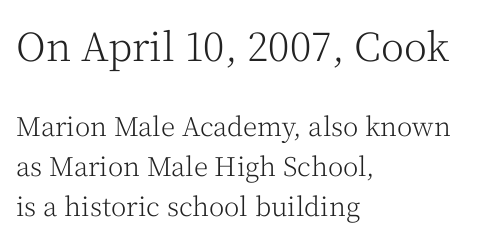
The image shows 39 px light serif type, upright; set left-aligned, normal line spacing (1.52x), normal letter spacing, not underlined; the first (top) block is 1.5x larger; medium stroke contrast and a medium x-height.
